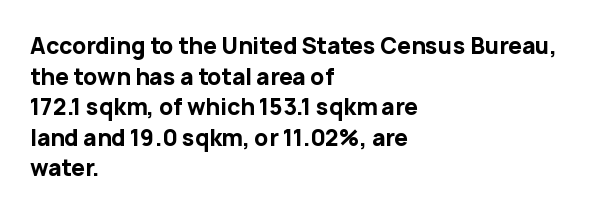
Q: Is the text bold? A: Yes.
Q: Is the text italic (slanted)? A: No, it is upright.
Q: Is the text underlined? A: No.
Q: How is the paragraph aligned? A: Left-aligned.
Q: Is the spacing between letters normal or unusually wide? A: Normal.
Q: Is the spacing between lines tight, normal or loose? A: Normal.
